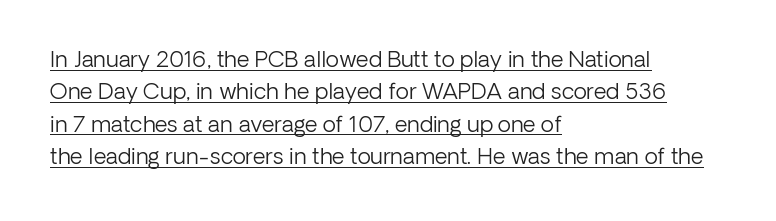
Q: Is the text bold? A: No.
Q: Is the text italic (slanted)? A: No, it is upright.
Q: Is the text underlined? A: Yes.
Q: How is the paragraph aligned? A: Left-aligned.
Q: Is the spacing between letters normal or unusually wide? A: Normal.
Q: Is the spacing between lines tight, normal or loose? A: Normal.
